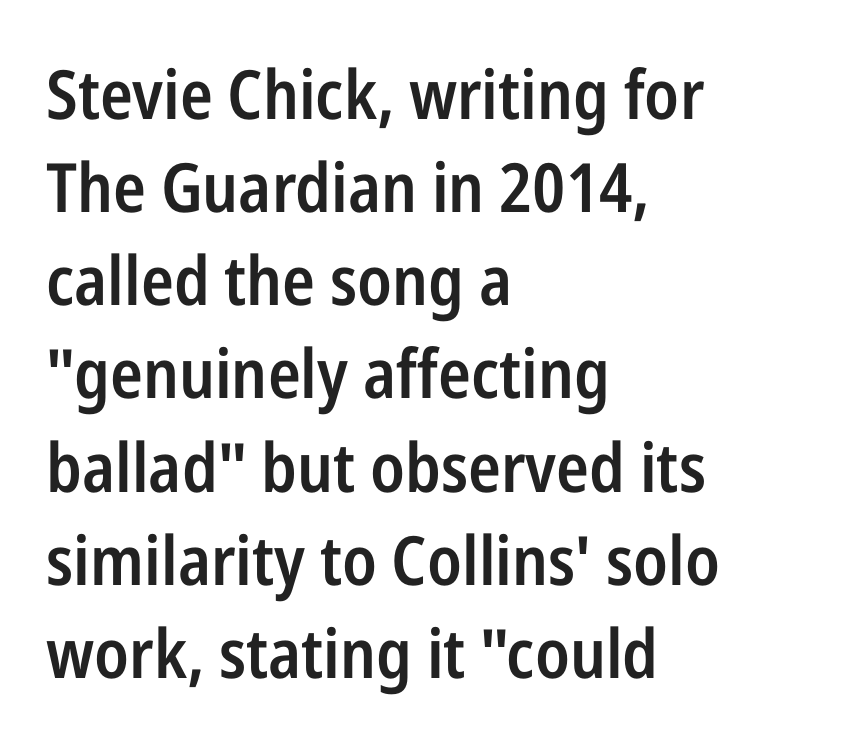
The image shows 68 px semibold, condensed sans-serif type, upright; set left-aligned, normal line spacing (1.37x), normal letter spacing, not underlined; low stroke contrast and a medium x-height.
